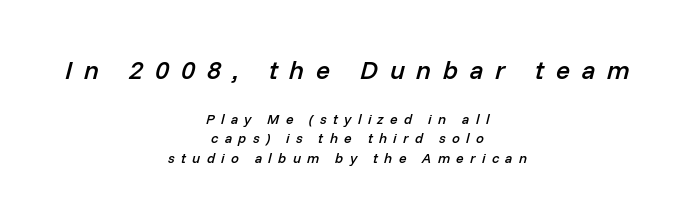
Q: Is the text bold? A: Semi-bold.
Q: Is the text italic (slanted)? A: Yes, it leans right by about 14 degrees.
Q: Is the text underlined? A: No.
Q: How is the paragraph aligned? A: Centered.
Q: Is the spacing between letters normal or unusually wide? A: Unusually wide.
Q: Is the spacing between lines tight, normal or loose? A: Normal.
Q: Which block of text is set in a larger size, the first (top) or the second (bottom)? A: The first (top) one.
